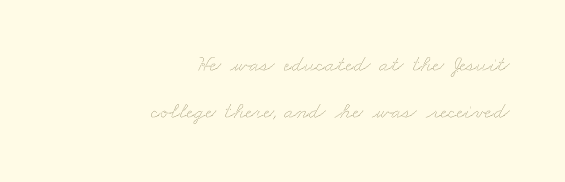
Q: Is the text bold? A: No.
Q: Is the text underlined? A: No.
Q: How is the paragraph aligned? A: Right-aligned.
Q: Is the spacing between letters normal or unusually wide? A: Normal.
Q: Is the spacing between lines tight, normal or loose? A: Loose.
